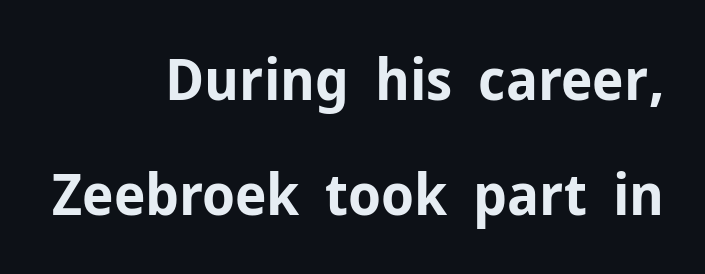
Q: Is the text bold? A: Yes.
Q: Is the text italic (slanted)? A: No, it is upright.
Q: Is the typeface a serif or a sans-serif typeface? A: Sans-serif.
Q: Is the text underlined? A: No.
Q: How is the paragraph aligned? A: Right-aligned.
Q: Is the spacing between letters normal or unusually wide? A: Normal.
Q: Is the spacing between lines tight, normal or loose? A: Loose.
Q: Width (condensed, normal, or wide)? A: Normal.
Q: Stroke contrast? A: Low.
Q: x-height? A: Medium.
Q: Monospaced? A: No.
